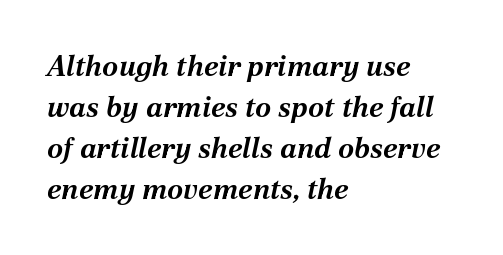
Q: Is the text bold? A: Yes.
Q: Is the text italic (slanted)? A: Yes, it leans right by about 12 degrees.
Q: Is the text underlined? A: No.
Q: How is the paragraph aligned? A: Left-aligned.
Q: Is the spacing between letters normal or unusually wide? A: Normal.
Q: Is the spacing between lines tight, normal or loose? A: Normal.
Q: Width (condensed, normal, or wide)? A: Normal.
Q: Stroke contrast? A: Medium.
Q: x-height? A: Medium.
Q: Monospaced? A: No.
